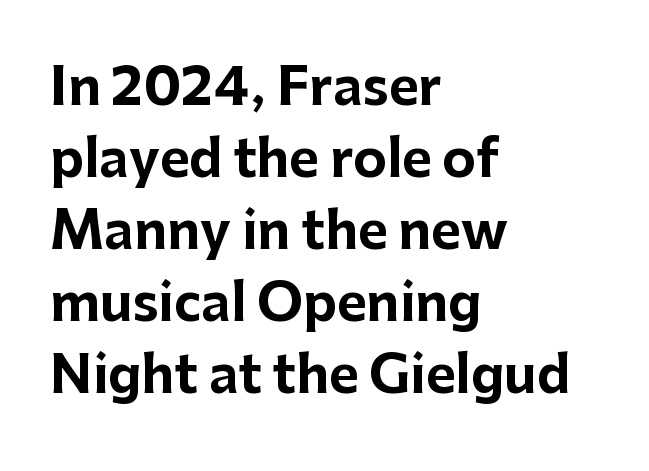
The image shows 51 px bold sans-serif type, upright; set left-aligned, normal line spacing (1.41x), normal letter spacing, not underlined; low stroke contrast and a medium x-height.
